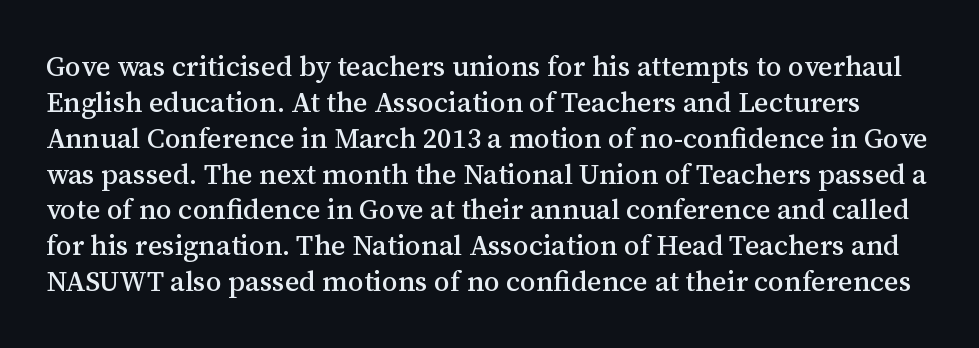
Letters rest on an invisible, unmarked baseline. Italic: no, the glyphs are upright roman. One glance says typical: line gaps are just what's usual. Observe the ordinary spacing: letters are neighbours, not strangers. The face used here is proportionally spaced, like ordinary book or web type.
